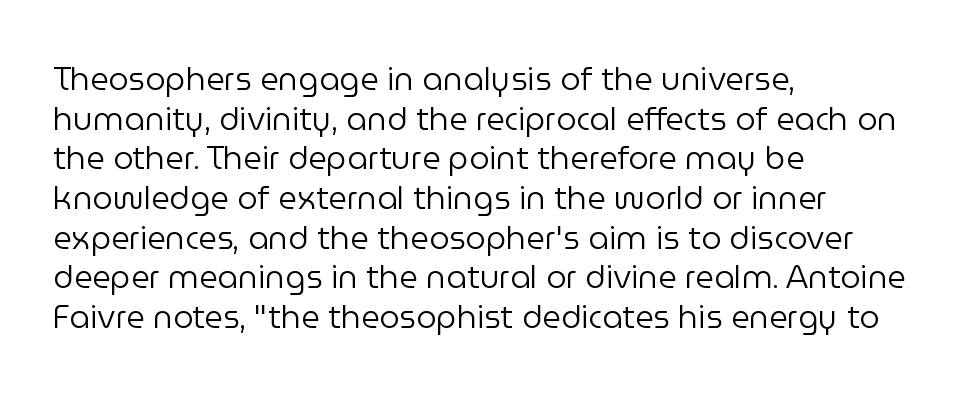
{"serif": "no", "italic": "no", "bold": "no", "weight": "regular", "width": "normal", "stroke_contrast": "low", "x_height": "medium", "monospaced": "no", "underline": "no", "align": "left", "line_spacing_ratio": 1.24, "letter_spacing": "normal", "letter_spacing_em": 0.0, "glyph_px": 32}
